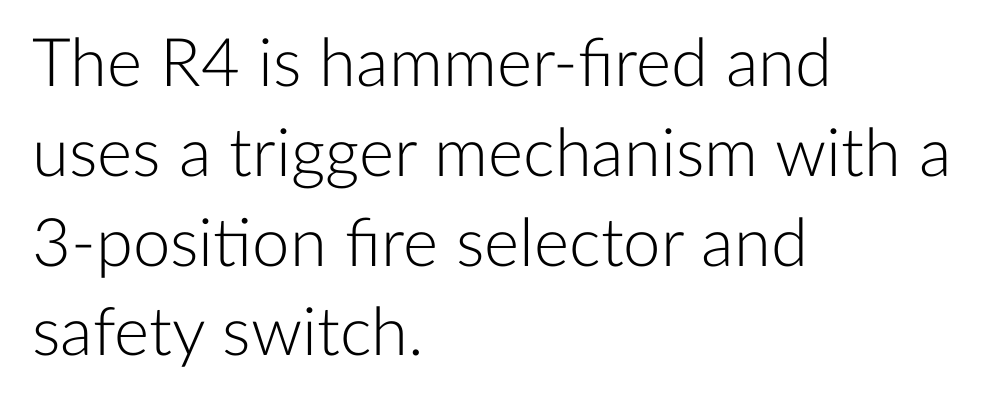
The image shows 67 px light sans-serif type, upright; set left-aligned, normal line spacing (1.34x), normal letter spacing, not underlined; low stroke contrast and a medium x-height.
